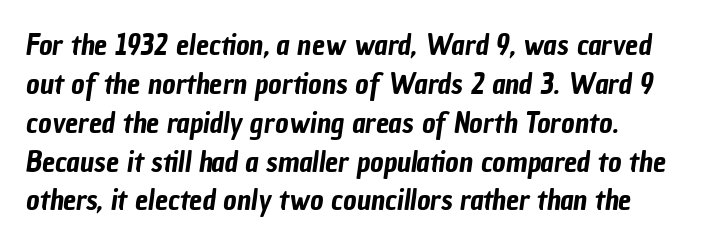
The image shows 29 px condensed sans-serif type; set left-aligned, normal line spacing (1.34x), normal letter spacing, not underlined; low stroke contrast and a medium x-height.
